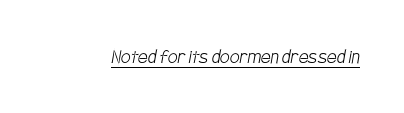
The passage shown is underscored from start to finish. Nobody touched the tracking dial on this one. No letter is thick-stroked: the sample isn't bold.
